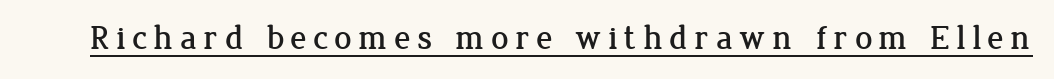
The lettering stays uniformly vertical, giving the passage a roman look. Glance below the letters and you will spot a drawn line. Do the characters align in a grid? No, the font is proportional. These lines are composed in type with serifs.
